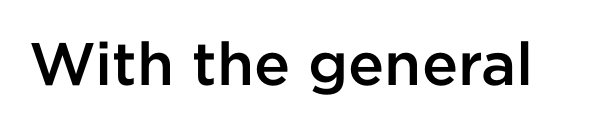
Q: Is the text bold? A: Semi-bold.
Q: Is the text italic (slanted)? A: No, it is upright.
Q: Is the typeface a serif or a sans-serif typeface? A: Sans-serif.
Q: Is the text underlined? A: No.
Q: Is the spacing between letters normal or unusually wide? A: Normal.
Q: Width (condensed, normal, or wide)? A: Normal.
Q: Stroke contrast? A: Low.
Q: x-height? A: Medium.
Q: Monospaced? A: No.
